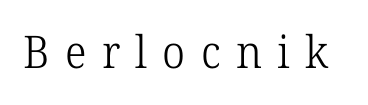
{"serif": "yes", "italic": "no", "bold": "no", "weight": "light", "width": "normal", "stroke_contrast": "low", "x_height": "medium", "monospaced": "no", "underline": "no", "letter_spacing": "wide", "letter_spacing_em": 0.34, "glyph_px": 45}
